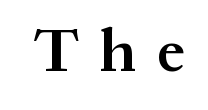
Just letters on the line, the space beneath them empty. The font is running at its bold setting. Proportional: the letters do not fall into vertical columns. This rendering widens character spacing well past its baseline value. Do the letters lean? They stand straight.
